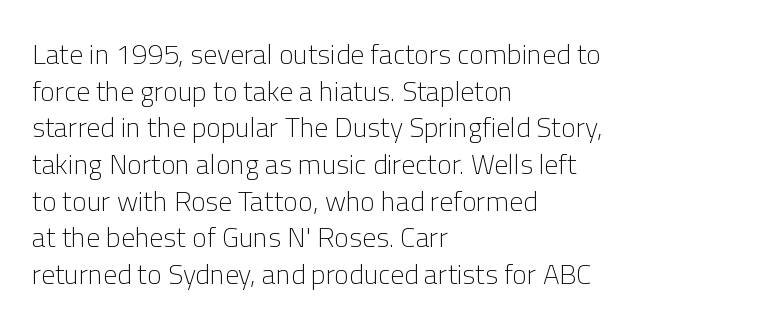
{"serif": "no", "italic": "no", "bold": "no", "weight": "light", "width": "normal", "stroke_contrast": "low", "x_height": "medium", "monospaced": "no", "underline": "no", "align": "left", "line_spacing": "normal", "line_spacing_ratio": 1.31, "letter_spacing": "normal", "letter_spacing_em": 0.0, "glyph_px": 28}
